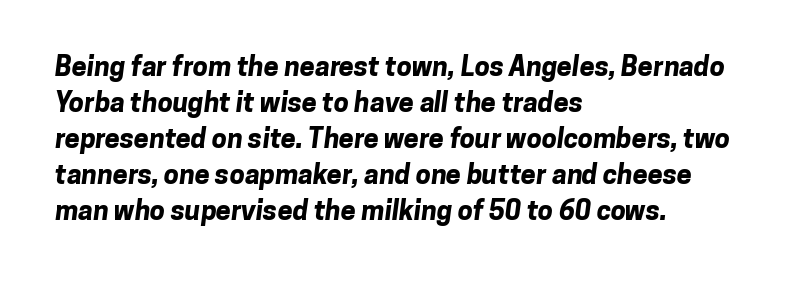
Check the space under the baseline: it is left empty. Does the leading feel generous? No, just average. Pretty heavy lettering here — definitely bold. These lines keep a tight, regular rhythm from letter to letter.
